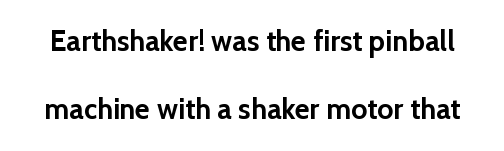
{"serif": "no", "italic": "no", "bold": "yes", "weight": "semibold", "width": "normal", "x_height": "medium", "monospaced": "no", "underline": "no", "line_spacing": "loose", "line_spacing_ratio": 2.35, "letter_spacing": "normal", "letter_spacing_em": 0.0, "glyph_px": 29}
